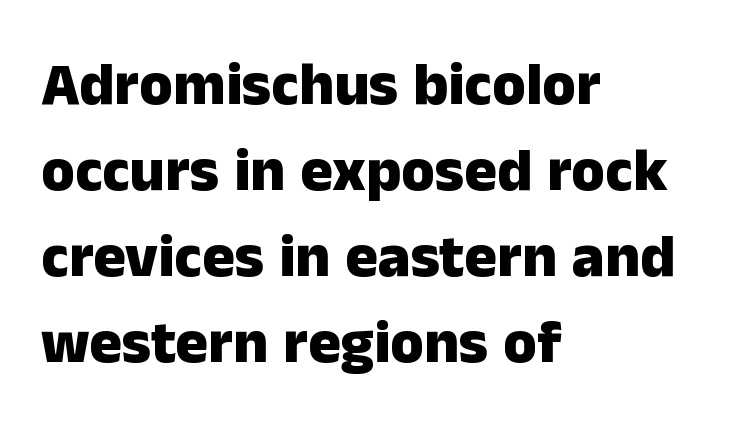
{"serif": "no", "italic": "no", "bold": "yes", "weight": "heavy", "width": "normal", "stroke_contrast": "low", "x_height": "medium", "monospaced": "no", "underline": "no", "align": "left", "line_spacing": "normal", "line_spacing_ratio": 1.41, "letter_spacing": "normal", "letter_spacing_em": 0.0, "glyph_px": 61}
